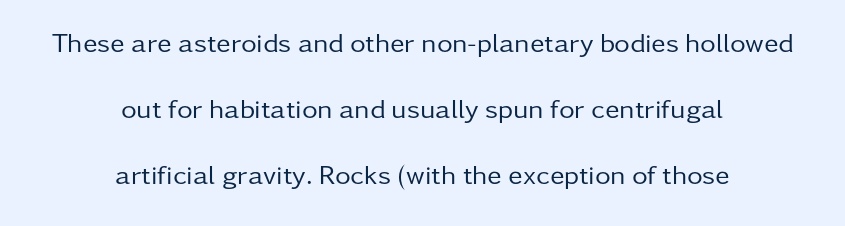
Q: Is the text bold? A: No.
Q: Is the text italic (slanted)? A: No, it is upright.
Q: Is the text underlined? A: No.
Q: How is the paragraph aligned? A: Centered.
Q: Is the spacing between letters normal or unusually wide? A: Normal.
Q: Is the spacing between lines tight, normal or loose? A: Loose.
